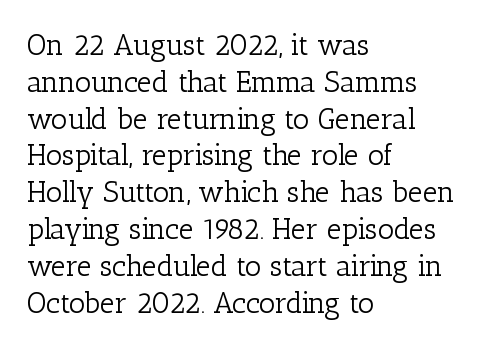
Unlike a clean sans, this face finishes its strokes with serifs. If you drew a line through each stem, it would be perfectly vertical. A typesetter would call this proportional, since set widths differ per character. Students, note that the glyphs here touch the page at normal intervals. Underline: absent.
